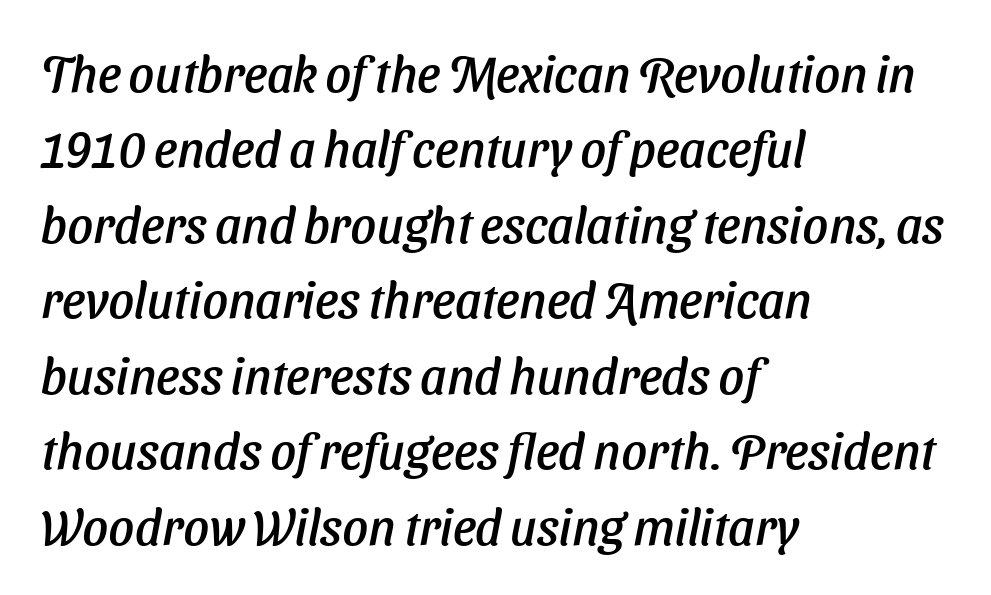
The lines are quadded left. The passage shown is typed in a proportional face where columns would drift. Does extra space separate the letters? No, they use regular spacing. A typesetter would call this leading conventional body-copy spacing.
